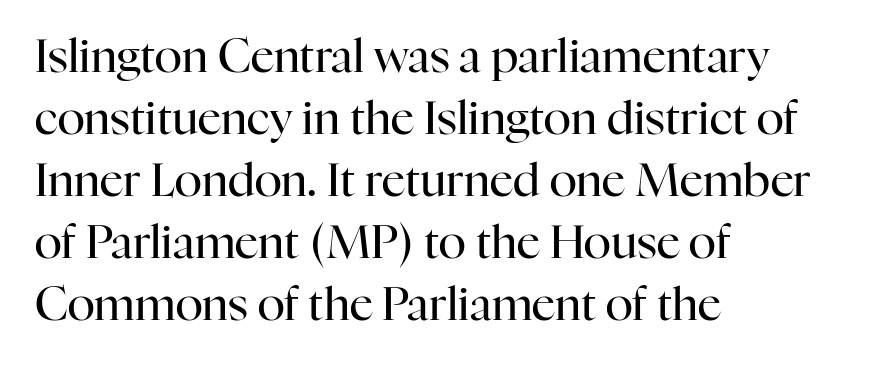
The image shows 46 px regular-weight serif type, upright; set left-aligned, normal line spacing (1.35x), normal letter spacing, not underlined; high stroke contrast and a medium x-height.
